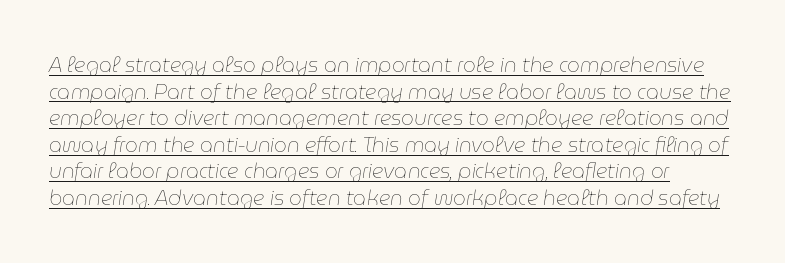
{"italic": "yes", "lean": "right", "slant_degrees": 9, "bold": "no", "underline": "yes", "line_spacing": "normal", "line_spacing_ratio": 1.33, "letter_spacing": "normal", "letter_spacing_em": 0.0, "glyph_px": 20}
